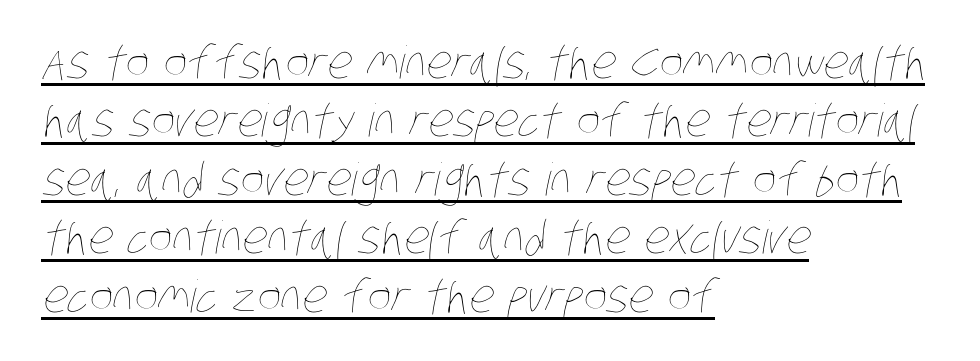
Q: Is the text bold? A: No.
Q: Is the text underlined? A: Yes.
Q: How is the paragraph aligned? A: Left-aligned.
Q: Is the spacing between letters normal or unusually wide? A: Normal.
Q: Is the spacing between lines tight, normal or loose? A: Normal.
Q: Width (condensed, normal, or wide)? A: Condensed.
Q: Stroke contrast? A: Low.
Q: x-height? A: Large.
Q: Monospaced? A: No.
